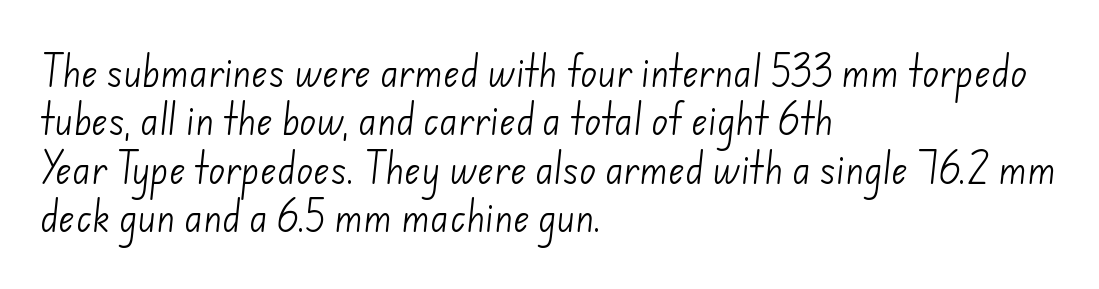
The image shows 35 px light sans-serif type; set left-aligned, normal line spacing (1.38x), normal letter spacing, not underlined; low stroke contrast and a small x-height.
